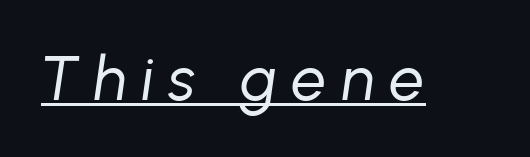
Q: Is the text bold? A: No.
Q: Is the text italic (slanted)? A: Yes, it leans right by about 8 degrees.
Q: Is the text underlined? A: Yes.
Q: Is the spacing between letters normal or unusually wide? A: Unusually wide.
Q: Width (condensed, normal, or wide)? A: Normal.
Q: Stroke contrast? A: Low.
Q: x-height? A: Medium.
Q: Monospaced? A: No.
